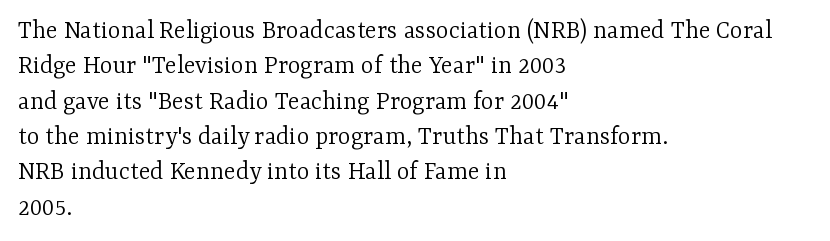
{"italic": "no", "bold": "no", "underline": "no", "align": "left", "line_spacing": "normal", "line_spacing_ratio": 1.31, "letter_spacing": "normal", "letter_spacing_em": 0.0, "glyph_px": 27}
